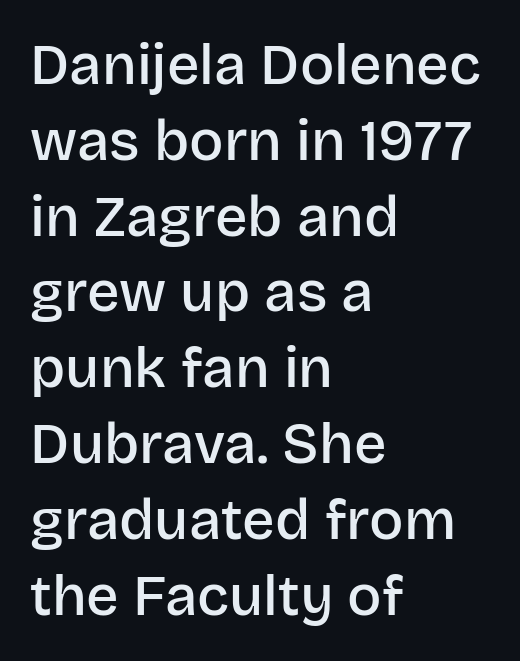
Q: Is the text bold? A: Semi-bold.
Q: Is the text italic (slanted)? A: No, it is upright.
Q: Is the typeface a serif or a sans-serif typeface? A: Sans-serif.
Q: Is the text underlined? A: No.
Q: How is the paragraph aligned? A: Left-aligned.
Q: Is the spacing between letters normal or unusually wide? A: Normal.
Q: Is the spacing between lines tight, normal or loose? A: Normal.
Q: Width (condensed, normal, or wide)? A: Normal.
Q: Stroke contrast? A: Low.
Q: x-height? A: Large.
Q: Monospaced? A: No.
